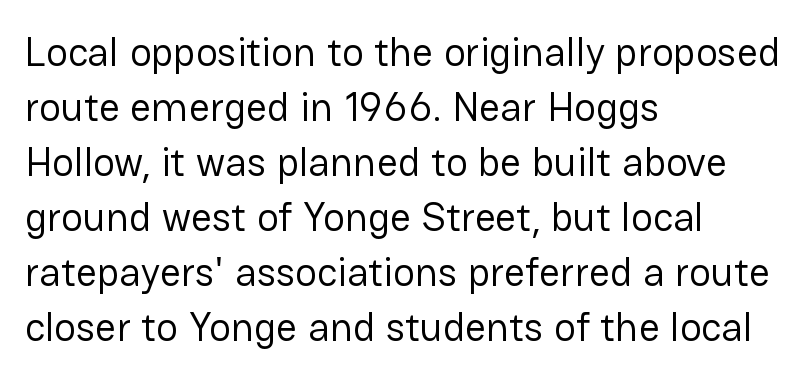
{"serif": "no", "italic": "no", "bold": "no", "weight": "regular", "width": "normal", "stroke_contrast": "low", "x_height": "medium", "monospaced": "no", "underline": "no", "align": "left", "line_spacing": "normal", "line_spacing_ratio": 1.34, "letter_spacing": "normal", "letter_spacing_em": 0.0, "glyph_px": 41}
